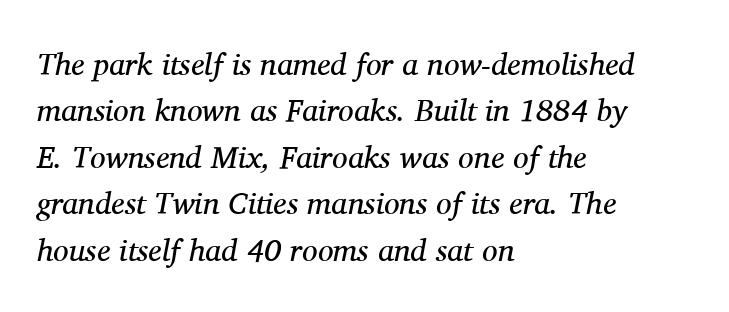
The image shows 31 px regular-weight serif type, italic (leaning right); set left-aligned, normal line spacing (1.5x), normal letter spacing, not underlined; medium stroke contrast and a medium x-height.
